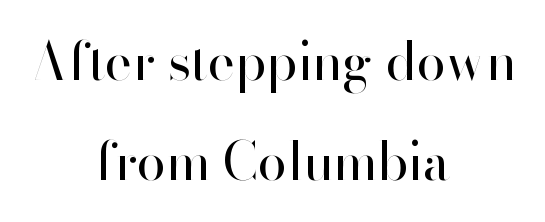
Q: Is the text bold? A: No.
Q: Is the text italic (slanted)? A: No, it is upright.
Q: Is the typeface a serif or a sans-serif typeface? A: Sans-serif.
Q: Is the text underlined? A: No.
Q: How is the paragraph aligned? A: Centered.
Q: Is the spacing between letters normal or unusually wide? A: Normal.
Q: Is the spacing between lines tight, normal or loose? A: Loose.
Q: Width (condensed, normal, or wide)? A: Normal.
Q: Stroke contrast? A: High.
Q: x-height? A: Small.
Q: Monospaced? A: No.
